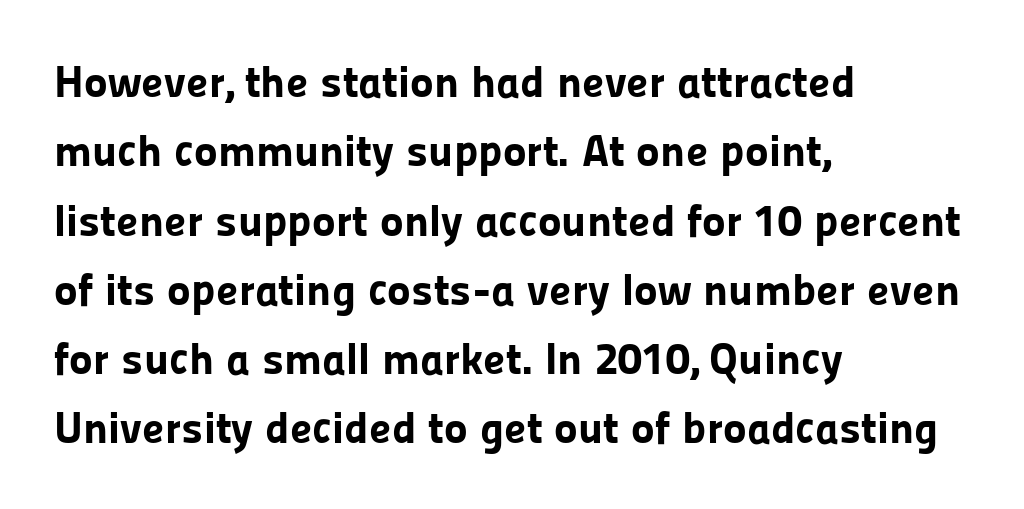
{"serif": "no", "italic": "no", "bold": "yes", "weight": "bold", "width": "normal", "stroke_contrast": "low", "x_height": "medium", "monospaced": "no", "underline": "no", "align": "left", "line_spacing": "normal", "line_spacing_ratio": 1.54, "letter_spacing": "normal", "letter_spacing_em": 0.0, "glyph_px": 45}
